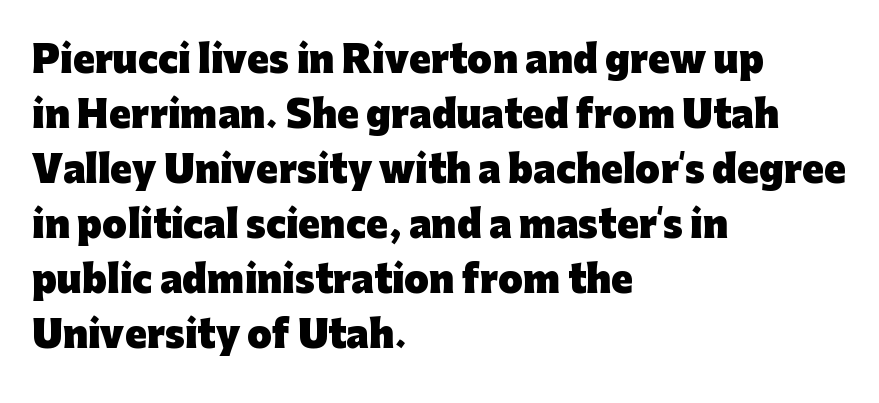
It's the straight-up-and-down kind of type. The rag falls on the right side of this text block. The passage shown stacks its lines at a standard gap. Varying glyph widths throughout — classic text-font behaviour. Letterform terminals end flat and unadorned throughout the passage. The face used here is rendered with its standard letterfit.
